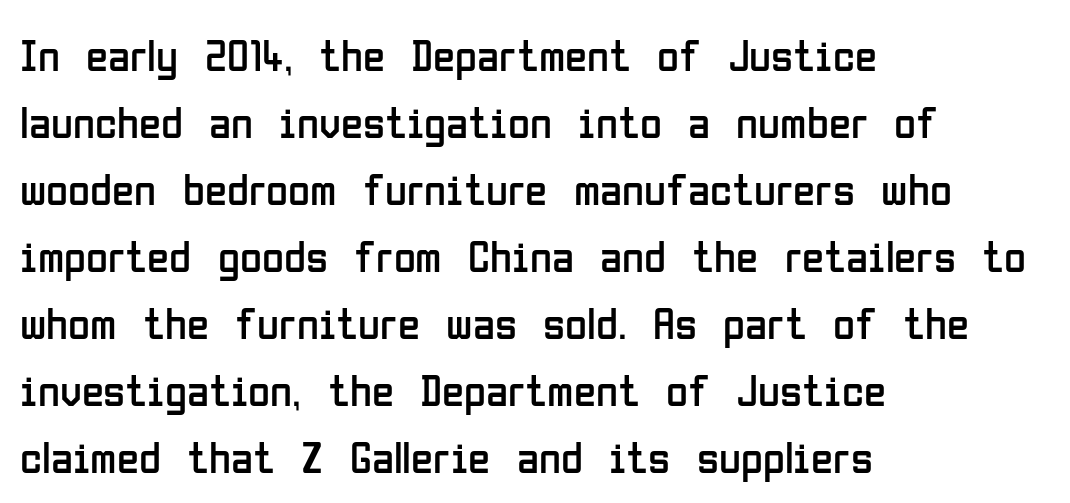
{"serif": "no", "italic": "no", "bold": "no", "weight": "regular", "width": "condensed", "stroke_contrast": "low", "x_height": "medium", "monospaced": "no", "underline": "no", "align": "left", "line_spacing": "normal", "line_spacing_ratio": 1.49, "letter_spacing": "normal", "letter_spacing_em": 0.0, "glyph_px": 45}
